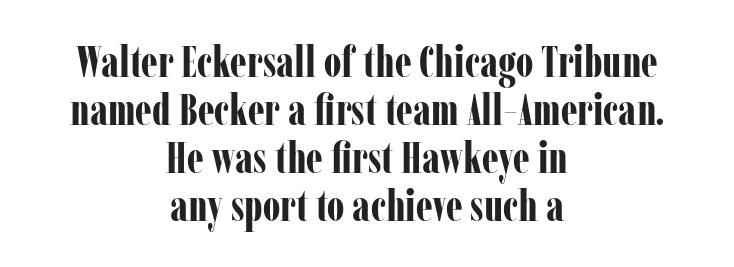
Q: Is the text bold? A: Yes.
Q: Is the text italic (slanted)? A: No, it is upright.
Q: Is the typeface a serif or a sans-serif typeface? A: Serif.
Q: Is the text underlined? A: No.
Q: How is the paragraph aligned? A: Centered.
Q: Is the spacing between letters normal or unusually wide? A: Normal.
Q: Is the spacing between lines tight, normal or loose? A: Tight.
Q: Width (condensed, normal, or wide)? A: Condensed.
Q: Stroke contrast? A: Low.
Q: x-height? A: Medium.
Q: Monospaced? A: No.
